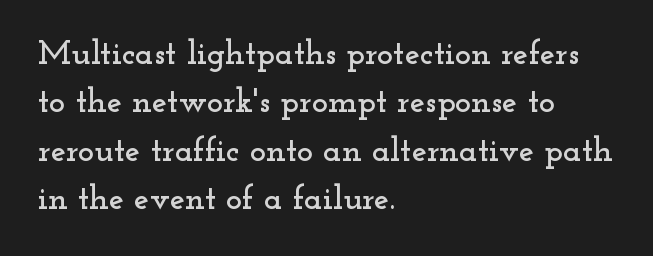
The image shows 34 px wide serif type, upright; set left-aligned, normal line spacing (1.42x), normal letter spacing, not underlined; low stroke contrast and a small x-height.
